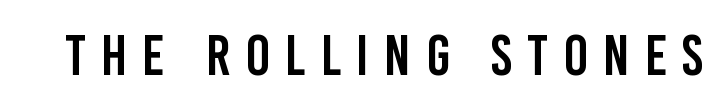
Q: Is the text italic (slanted)? A: No, it is upright.
Q: Is the typeface a serif or a sans-serif typeface? A: Sans-serif.
Q: Is the text underlined? A: No.
Q: Is the spacing between letters normal or unusually wide? A: Unusually wide.
Q: Width (condensed, normal, or wide)? A: Condensed.
Q: Stroke contrast? A: Low.
Q: x-height? A: Large.
Q: Monospaced? A: No.
